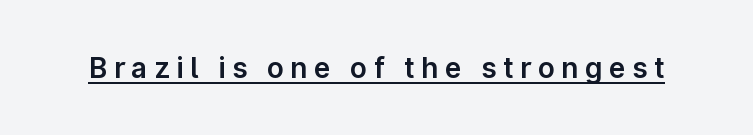
This is the regular roman posture of the typeface. Does extra space separate the letters? Yes, quite a lot of it. Quick note: underline on. Letterform terminals end flat and unadorned throughout the passage. Do the characters align in a grid? No, the font is proportional.
